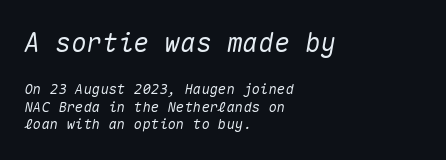
The image shows 26 px text type, italic (leaning right); set left-aligned, normal line spacing (1.27x), normal letter spacing, not underlined; the first (top) block is 1.86x larger.
